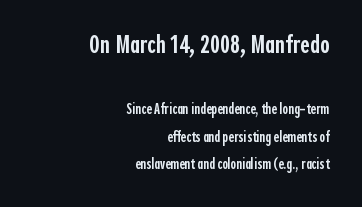
No word sits above an underline. Line endings align vertically; line beginnings do not. This is roman type, the default non-slanted kind. Each glyph is drawn with semibold strokes, heavier than normal yet not fully bold. Visually, the top section dominates because its glyphs are scaled up. The letters sit at their default tracking, neither squeezed nor spread.
